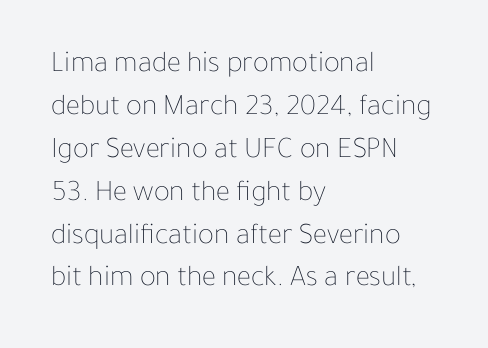
Teacher's note: observe the even left margin — that is flush-left alignment. The face used here is proportionally spaced, like ordinary book or web type. No word sits above an underline. A normal amount of white space separates one row of letters from the next. Compared with typical body copy, the letter spacing here is the same.
